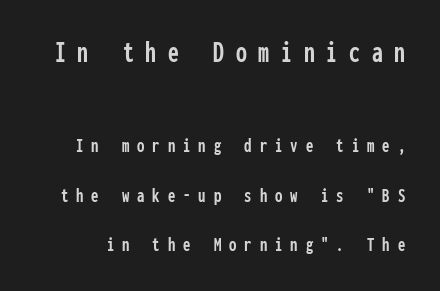
{"serif": "no", "italic": "no", "width": "condensed", "stroke_contrast": "low", "x_height": "medium", "monospaced": "yes", "underline": "no", "line_spacing": "loose", "line_spacing_ratio": 2.36, "letter_spacing": "wide", "letter_spacing_em": 0.38, "larger_block": "first", "size_ratio": 1.48, "glyph_px": 31}
